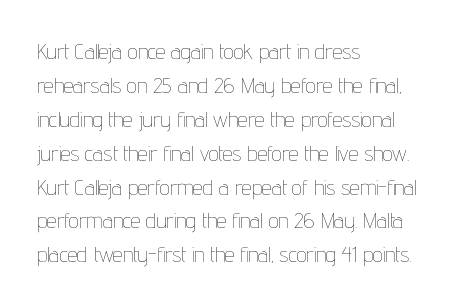
The image shows 22 px text type, upright; set left-aligned, normal line spacing (1.54x), normal letter spacing, not underlined.
